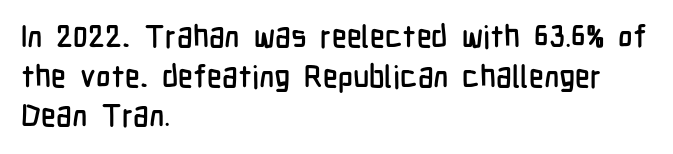
The image shows 31 px condensed sans-serif type, upright; set left-aligned, normal line spacing (1.28x), normal letter spacing, not underlined; low stroke contrast and a medium x-height.
